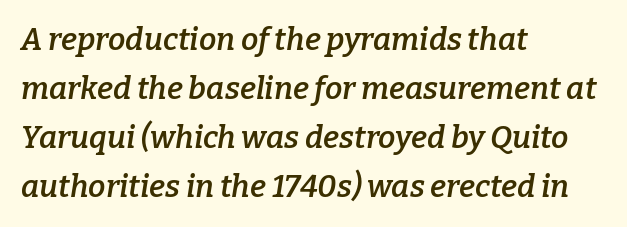
The image shows 31 px semibold serif type, italic (leaning right); set left-aligned, normal line spacing (1.58x), normal letter spacing, not underlined; low stroke contrast and a medium x-height.
